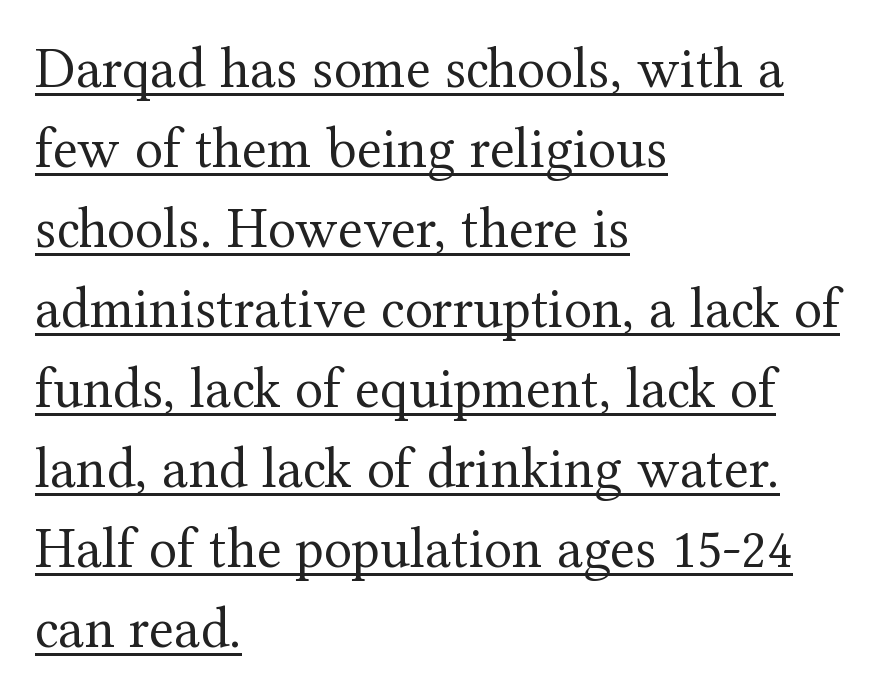
Nobody touched the tracking dial on this one. Posture: straight, roman, zero tilt. Note: serifs present on the glyphs. This sample has the flowing, uneven cadence of proportional lettering.
